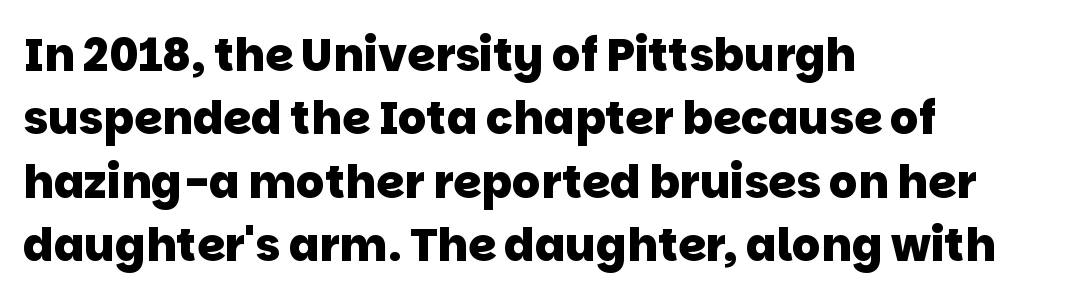
Each letter keeps its own natural width here, so spacing adapts to shape. The lines sit at an ordinary, default distance from one another. Observe the ordinary spacing: letters are neighbours, not strangers. On the weight axis this lands at bold, roughly 700. Typographically, this falls in the sans-serif category. Words float on clear page, feet unadorned.
